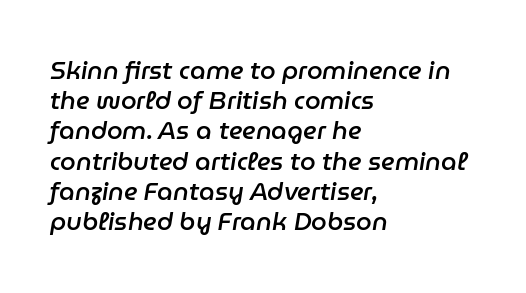
The glyphs have the mass of a demibold cut, below bold. Left-aligned paragraph, ragged on the right. Words appear dense and cohesive because spacing is normal. Tall strokes in this sample are angled rather than plumb. The area under the type is left untouched.
